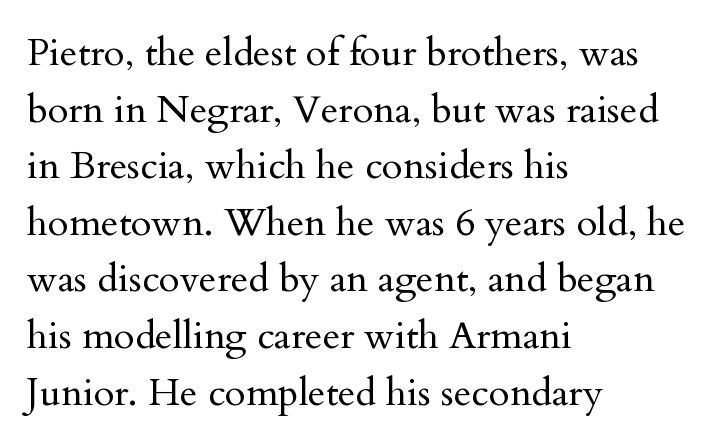
The image shows 38 px regular-weight serif type, upright; set left-aligned, normal line spacing (1.49x), normal letter spacing, not underlined; medium stroke contrast and a small x-height.
